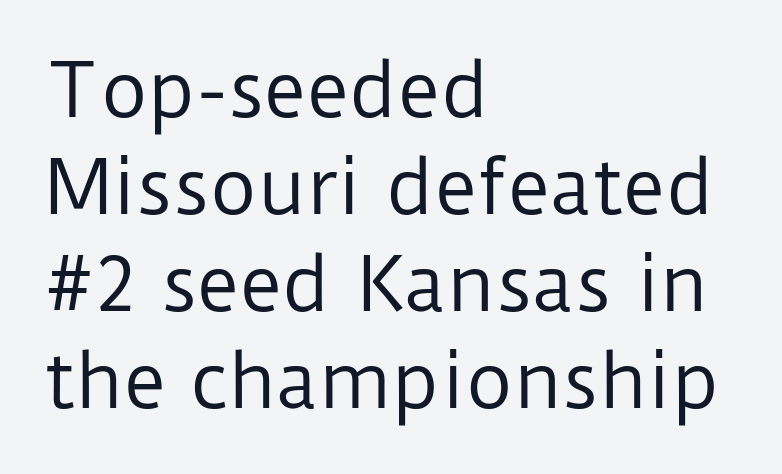
Proportional: the letters do not fall into vertical columns. No feet cap the strokes, marking this as sans-serif type. Students, observe: this is what conventionally led text looks like. Posture: straight, roman, zero tilt.
